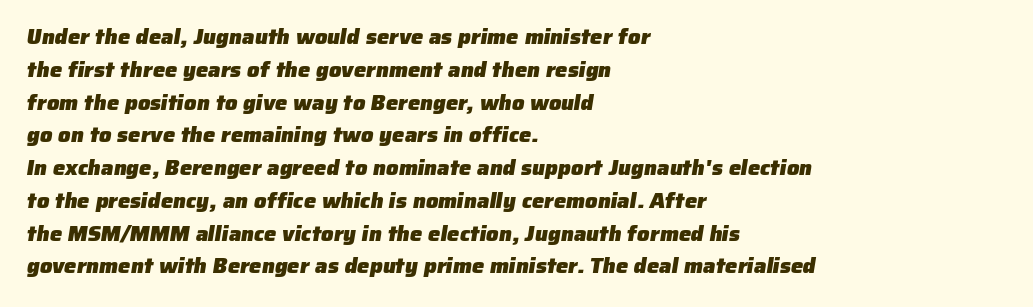
The image shows 22 px bold type; set left-aligned, normal line spacing (1.49x), normal letter spacing, not underlined.
